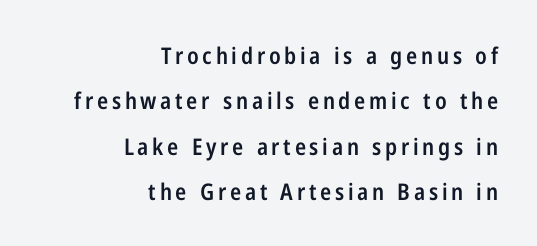
The axis of the letterforms is exactly vertical. Right-aligned paragraph, ragged on the left. Its strokes are somewhat broadened, the hallmark of semibold type. Words float on clear page, feet unadorned.
